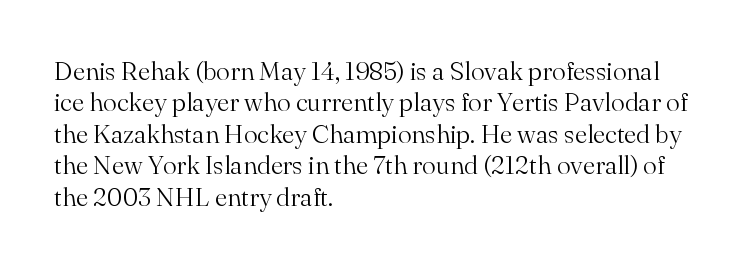
What stands out about the letter spacing? Nothing — it is the standard amount. The rendering anchors every line to the left-hand side. A light-to-regular cut is what we see here. Ordinary non-slanted type is in use.
